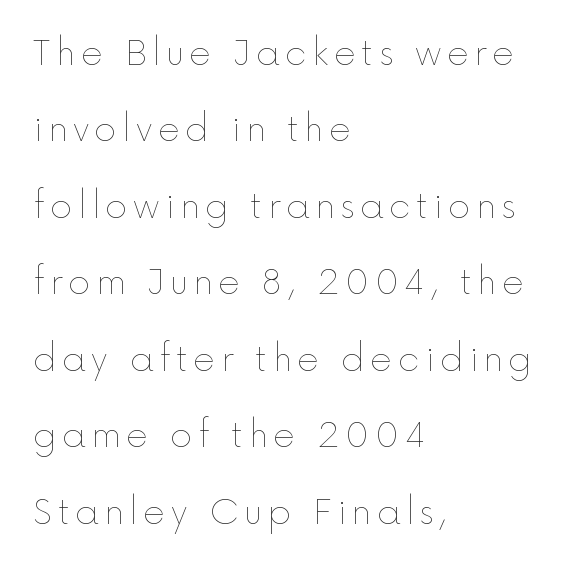
Q: Is the text bold? A: No.
Q: Is the text italic (slanted)? A: No, it is upright.
Q: Is the text underlined? A: No.
Q: How is the paragraph aligned? A: Left-aligned.
Q: Is the spacing between lines tight, normal or loose? A: Loose.
Q: Width (condensed, normal, or wide)? A: Normal.
Q: x-height? A: Medium.
Q: Monospaced? A: No.
